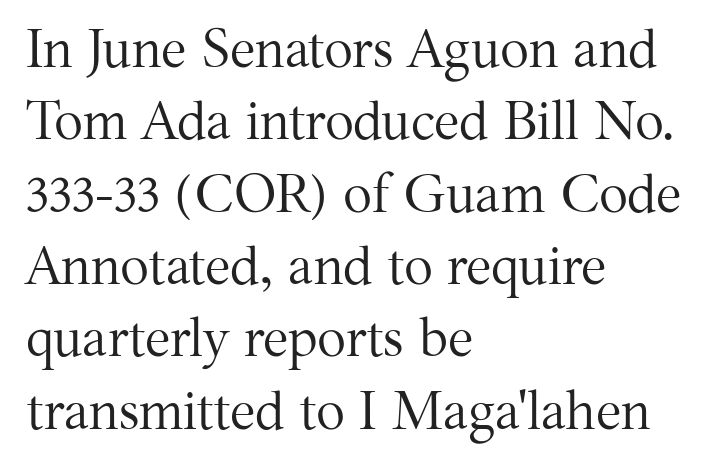
{"serif": "yes", "italic": "no", "bold": "no", "weight": "regular", "width": "normal", "stroke_contrast": "medium", "x_height": "medium", "monospaced": "no", "underline": "no", "align": "left", "line_spacing": "normal", "line_spacing_ratio": 1.34, "letter_spacing": "normal", "letter_spacing_em": 0.0, "glyph_px": 54}
